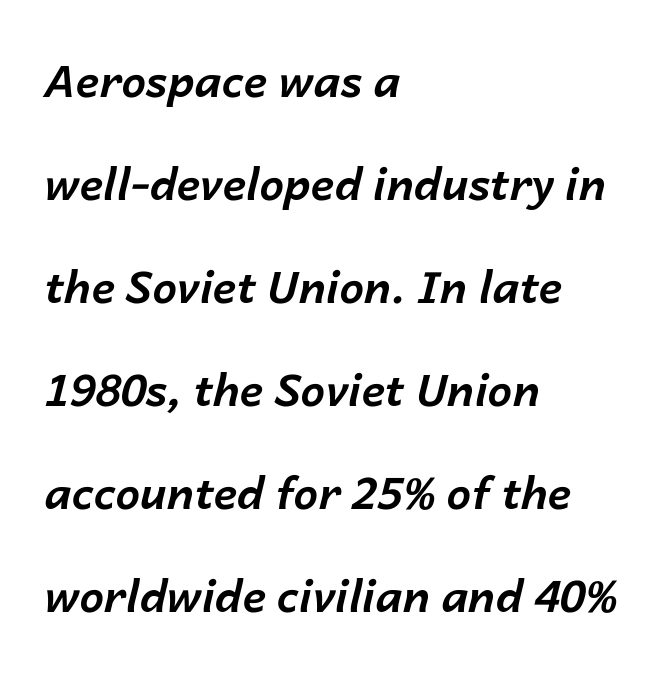
Q: Is the text bold? A: Yes.
Q: Is the text italic (slanted)? A: Yes, it leans right by about 14 degrees.
Q: Is the text underlined? A: No.
Q: How is the paragraph aligned? A: Left-aligned.
Q: Is the spacing between letters normal or unusually wide? A: Normal.
Q: Is the spacing between lines tight, normal or loose? A: Loose.
Q: Width (condensed, normal, or wide)? A: Normal.
Q: Stroke contrast? A: Low.
Q: x-height? A: Medium.
Q: Monospaced? A: No.
